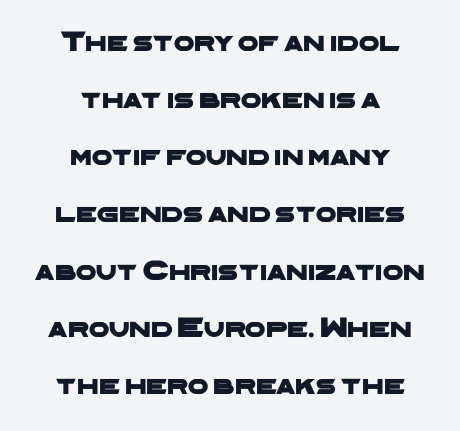
These lines stack symmetrically, like a column narrowing and widening about its center. Successive baselines arrive slowly, with a big drop between each. There is no visible air inserted between adjacent glyphs. No word sits above an underline.
